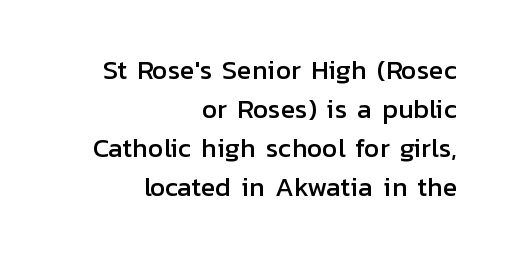
Q: Is the text italic (slanted)? A: No, it is upright.
Q: Is the text underlined? A: No.
Q: How is the paragraph aligned? A: Right-aligned.
Q: Is the spacing between letters normal or unusually wide? A: Normal.
Q: Is the spacing between lines tight, normal or loose? A: Normal.
